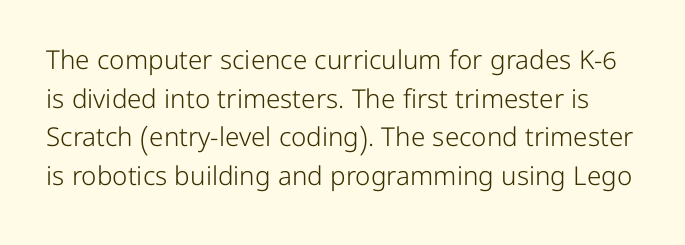
The image shows 26 px text type, upright; set normal line spacing (1.49x), normal letter spacing, not underlined.
